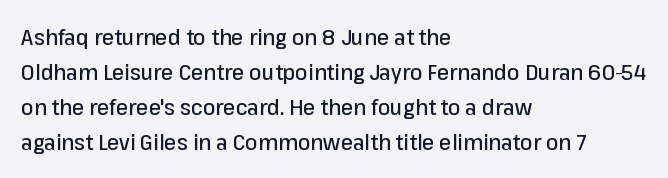
The image shows 22 px text type, upright; set left-aligned, normal line spacing (1.59x), normal letter spacing, not underlined.
